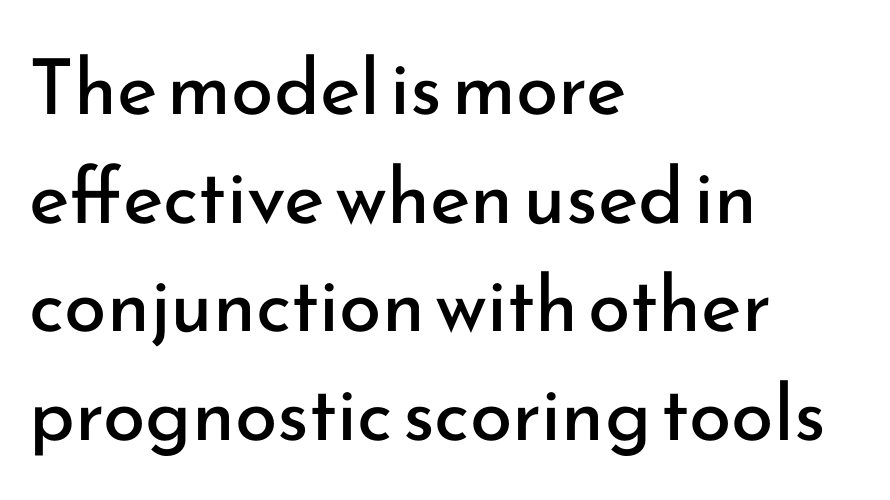
Tracking value appears to be zero — textbook default spacing. In CSS terms this would be text-align: left. A bare baseline throughout the passage. Ordinary non-slanted type is in use.
